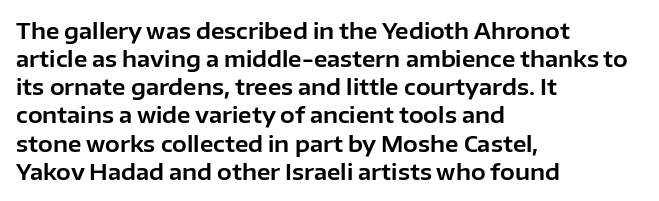
{"italic": "no", "underline": "no", "align": "left", "line_spacing": "normal", "line_spacing_ratio": 1.28, "letter_spacing": "normal", "letter_spacing_em": 0.0, "glyph_px": 22}
